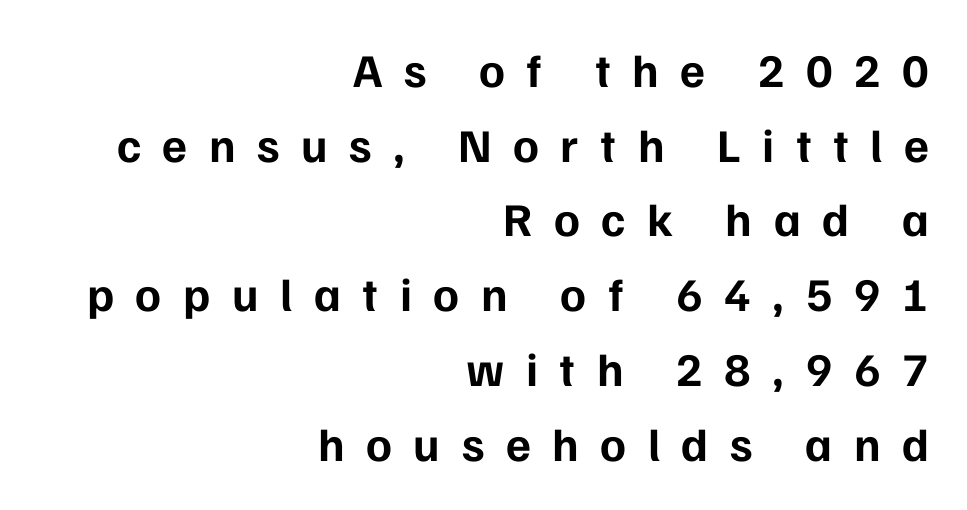
It's the straight-up-and-down kind of type. A typesetter would call this heavily tracked-out type. The block of text has a typical density, with ordinary space between rows. The lines in this sample share a right terminus and differ only in where they begin. Underlining? Definitely not there.
